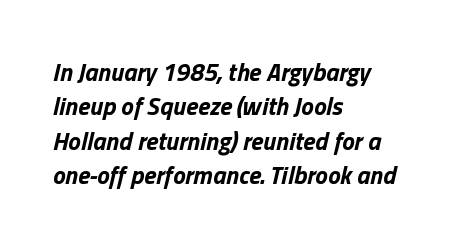
Q: Is the text bold? A: Yes.
Q: Is the text italic (slanted)? A: Yes, it leans right by about 13 degrees.
Q: Is the text underlined? A: No.
Q: How is the paragraph aligned? A: Left-aligned.
Q: Is the spacing between letters normal or unusually wide? A: Normal.
Q: Is the spacing between lines tight, normal or loose? A: Normal.
